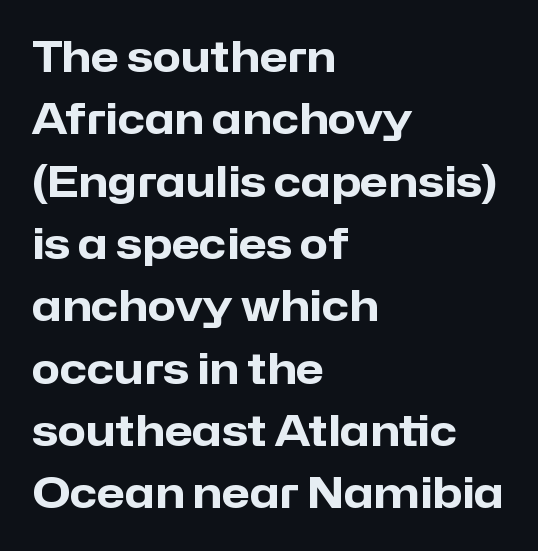
{"serif": "no", "italic": "no", "bold": "yes", "weight": "heavy", "width": "normal", "stroke_contrast": "low", "x_height": "medium", "monospaced": "no", "underline": "no", "align": "left", "line_spacing": "normal", "line_spacing_ratio": 1.52, "letter_spacing": "normal", "letter_spacing_em": 0.0, "glyph_px": 41}
